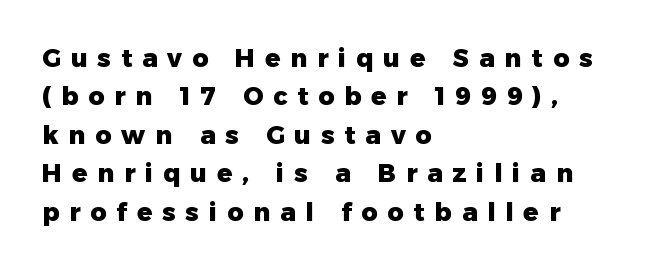
The image shows 25 px bold type, upright; set left-aligned, normal line spacing (1.54x), unusually wide letter spacing (+0.4 em), not underlined.
